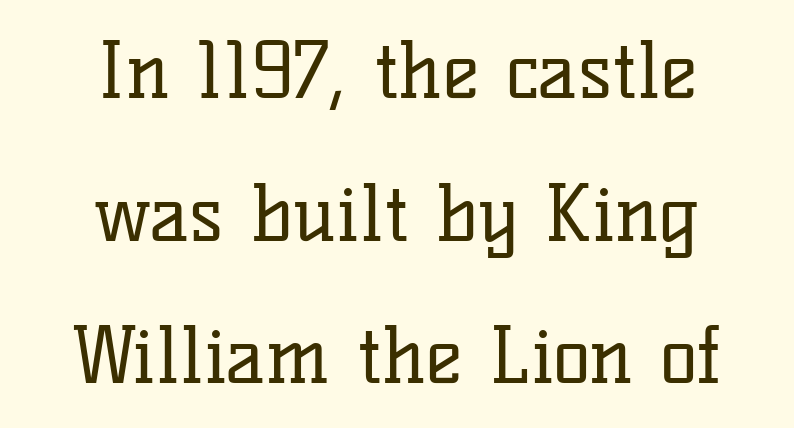
{"serif": "yes", "italic": "no", "bold": "no", "weight": "regular", "width": "normal", "stroke_contrast": "low", "x_height": "medium", "monospaced": "no", "underline": "no", "align": "center", "line_spacing_ratio": 1.83, "letter_spacing": "normal", "letter_spacing_em": 0.0, "glyph_px": 78}
